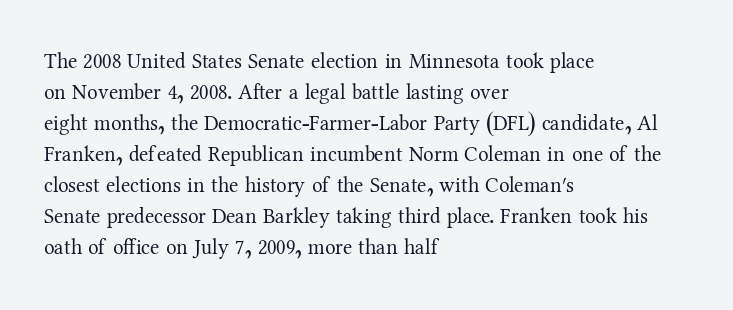
No chunkiness to these letters — they're not bold. The area under the type is left untouched. This rendering uses left alignment, leaving the right contour irregular. The font's upright variant was chosen for this text. Compared with typical body copy, the letter spacing here is the same.
